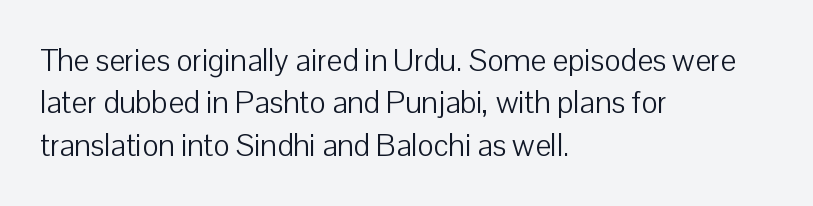
The typesetter chose a ragged-right arrangement here. The letters advance in unequal steps, a hallmark of proportional type. Posture: vertical. Descenders hang freely into open space.
